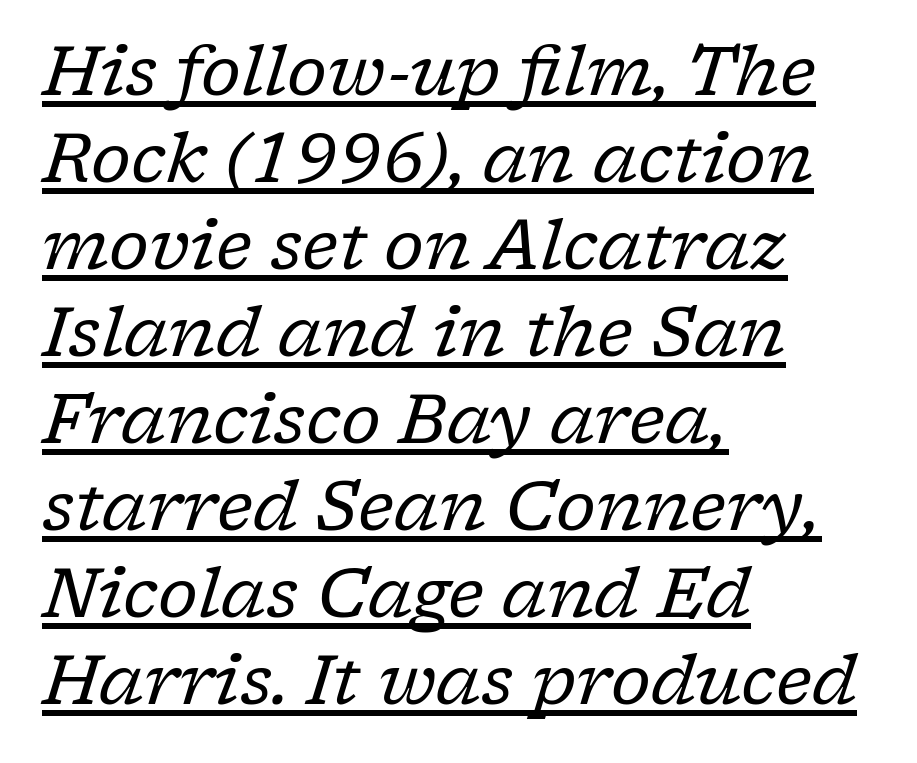
The image shows 68 px regular-weight serif type, italic (leaning right); set left-aligned, normal line spacing (1.28x), normal letter spacing, underlined; low stroke contrast and a medium x-height.
